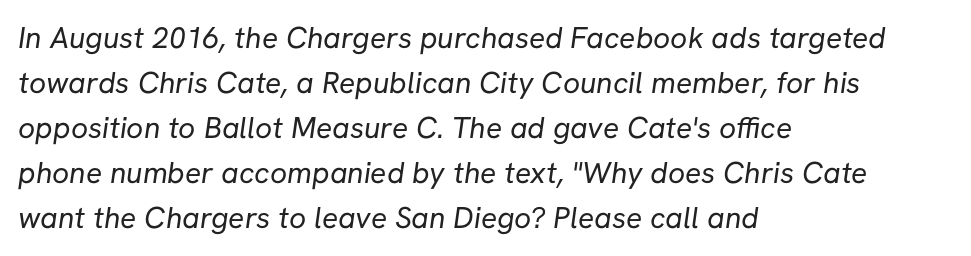
{"serif": "no", "bold": "no", "weight": "regular", "width": "normal", "stroke_contrast": "low", "x_height": "medium", "monospaced": "no", "underline": "no", "align": "left", "line_spacing": "normal", "line_spacing_ratio": 1.5, "letter_spacing": "normal", "letter_spacing_em": 0.0, "glyph_px": 30}
